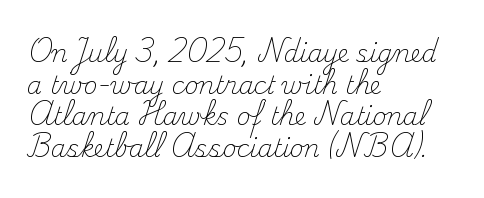
Leftover space on each line is placed entirely after the last word. The typesetting does not lean heavy: it is not bold. Honestly, the letter spacing is just normal — you wouldn't notice it. Underline: absent.
